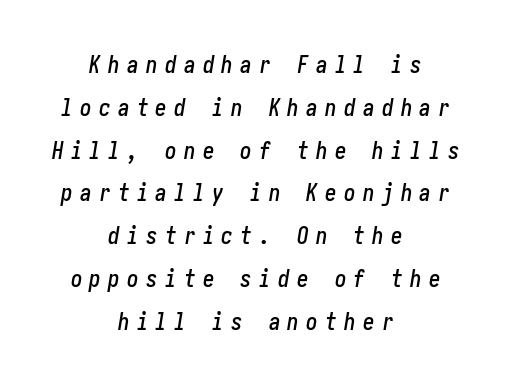
If you drew a line through each stem, it would be angled. Tracking value appears strongly positive — letters spread wide. This rendering features lettering with no underline. Caption: multi-line text, centered on the measure.
